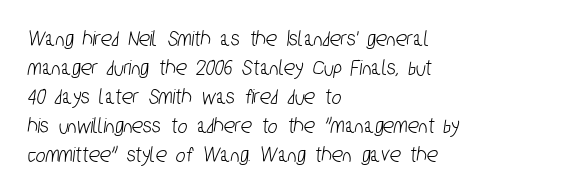
Glyph-to-glyph distance matches everyday printed text. Short and long lines alike share a common starting point at left. Check the space under the baseline: it is left empty. These lines sit exactly where default settings would place them.
